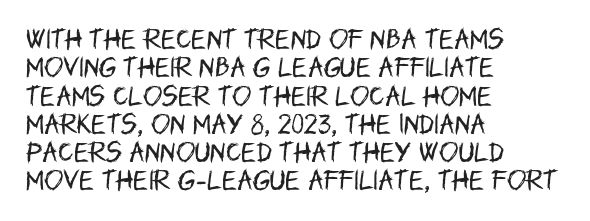
{"italic": "no", "bold": "no", "underline": "no", "align": "left", "line_spacing_ratio": 1.23, "letter_spacing": "normal", "letter_spacing_em": 0.0, "glyph_px": 23}
